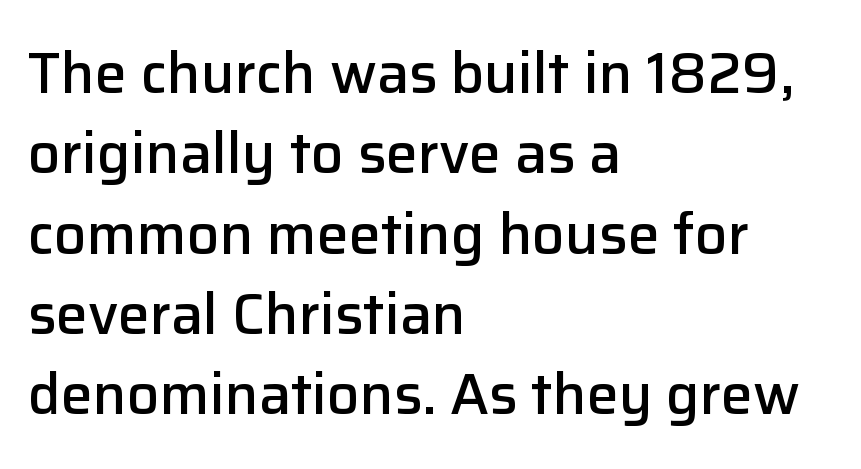
{"serif": "no", "italic": "no", "bold": "semi", "weight": "semibold", "width": "normal", "stroke_contrast": "low", "x_height": "medium", "monospaced": "no", "underline": "no", "align": "left", "line_spacing": "normal", "line_spacing_ratio": 1.41, "letter_spacing": "normal", "letter_spacing_em": 0.0, "glyph_px": 57}
